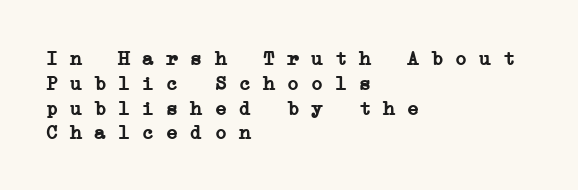
Q: Is the text bold? A: Yes.
Q: Is the text underlined? A: No.
Q: How is the paragraph aligned? A: Left-aligned.
Q: Is the spacing between letters normal or unusually wide? A: Normal.
